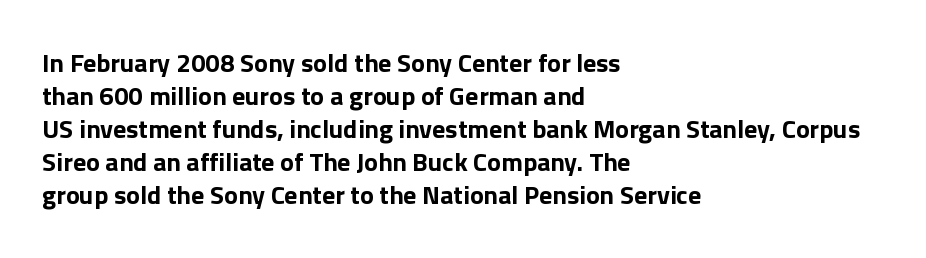
{"italic": "no", "bold": "yes", "underline": "no", "align": "left", "line_spacing": "normal", "line_spacing_ratio": 1.27, "letter_spacing": "normal", "letter_spacing_em": 0.0, "glyph_px": 26}
